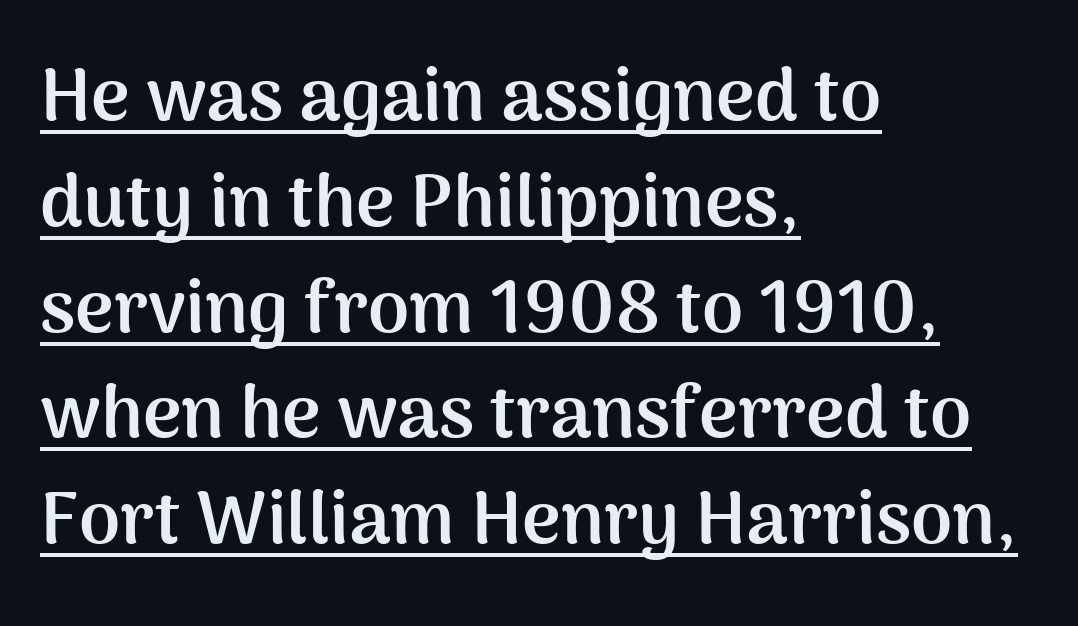
{"serif": "no", "italic": "no", "bold": "yes", "weight": "semibold", "width": "normal", "stroke_contrast": "medium", "x_height": "medium", "monospaced": "no", "underline": "yes", "align": "left", "line_spacing": "normal", "line_spacing_ratio": 1.43, "letter_spacing": "normal", "letter_spacing_em": 0.0, "glyph_px": 74}
